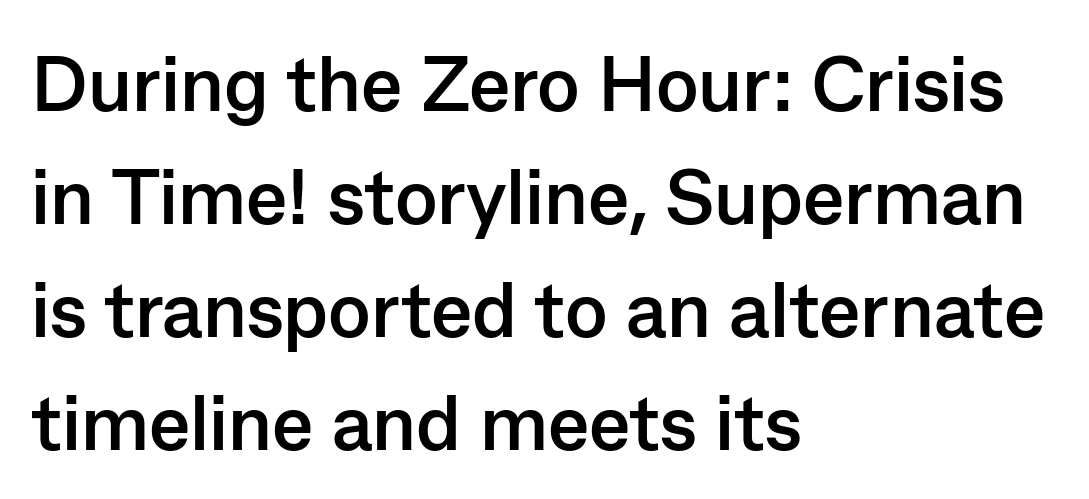
The words here are not underlined. The passage shown is typeset with a sans-serif family. Character widths vary here, with narrow letters taking less room than wide ones. Does the leading feel generous? No, just average.
